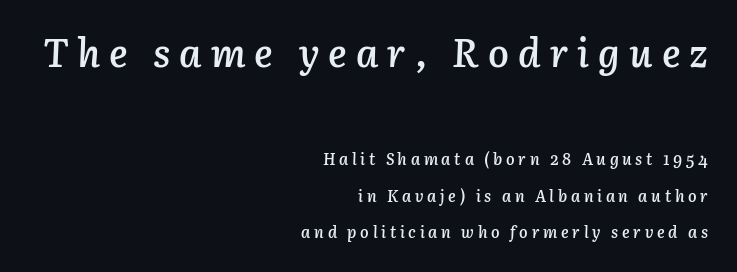
The image shows 39 px semibold type, italic (leaning right); set right-aligned, loose line spacing (2.28x), unusually wide letter spacing (+0.23 em), not underlined; the first (top) block is 2.44x larger; low stroke contrast and a medium x-height.
